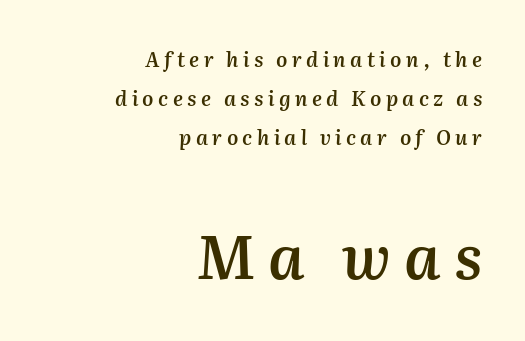
{"italic": "yes", "lean": "right", "slant_degrees": 2, "bold": "semi", "weight": "semibold", "width": "normal", "stroke_contrast": "medium", "x_height": "medium", "monospaced": "no", "underline": "no", "align": "right", "line_spacing": "loose", "line_spacing_ratio": 1.95, "letter_spacing": "wide", "letter_spacing_em": 0.22, "larger_block": "second", "size_ratio": 3.0, "glyph_px": 60}
